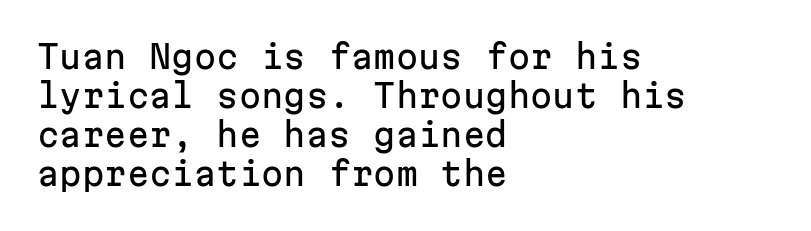
{"serif": "no", "italic": "no", "width": "normal", "stroke_contrast": "low", "x_height": "medium", "monospaced": "yes", "underline": "no", "align": "left", "line_spacing_ratio": 1.22, "letter_spacing": "normal", "letter_spacing_em": 0.0, "glyph_px": 32}
